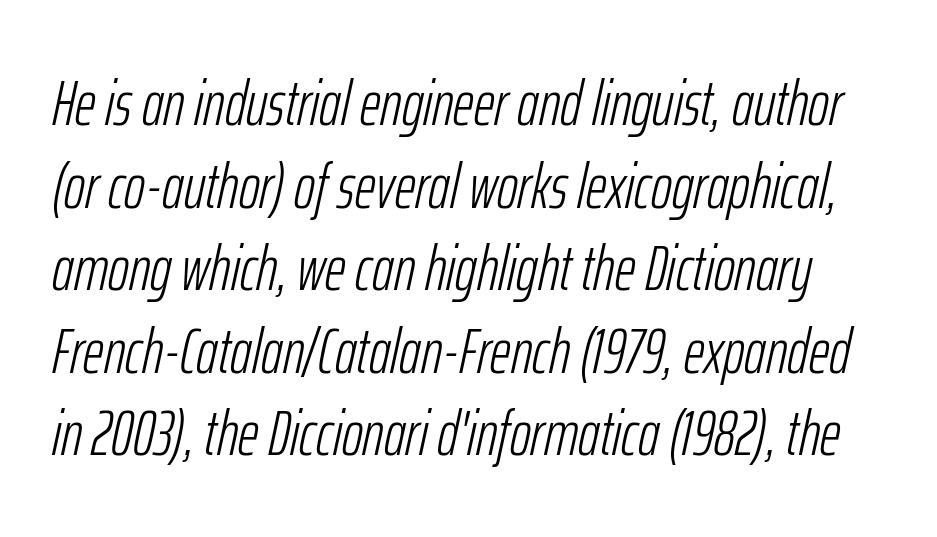
Stroke thickness stays within the range of a standard reading face or lighter. Standard letterfit; no display-style spreading of the glyphs. The face used here has a pronounced slope to its letters. Think of a printed novel: that variable character pitch is what you see here. Honestly, the row spacing looks completely unremarkable.
